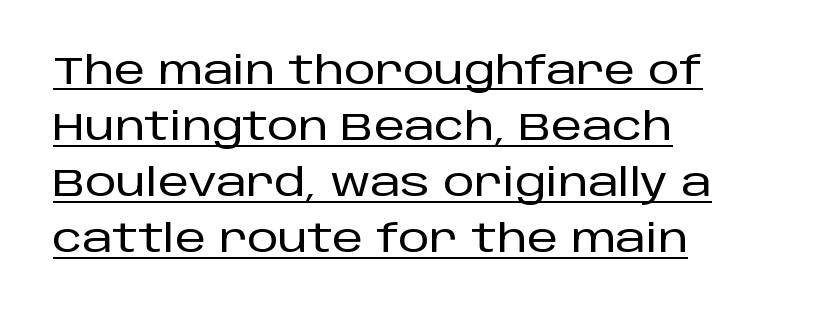
{"serif": "no", "italic": "no", "width": "normal", "stroke_contrast": "low", "x_height": "large", "monospaced": "no", "underline": "yes", "align": "left", "line_spacing": "normal", "line_spacing_ratio": 1.44, "letter_spacing": "normal", "letter_spacing_em": 0.0, "glyph_px": 39}
